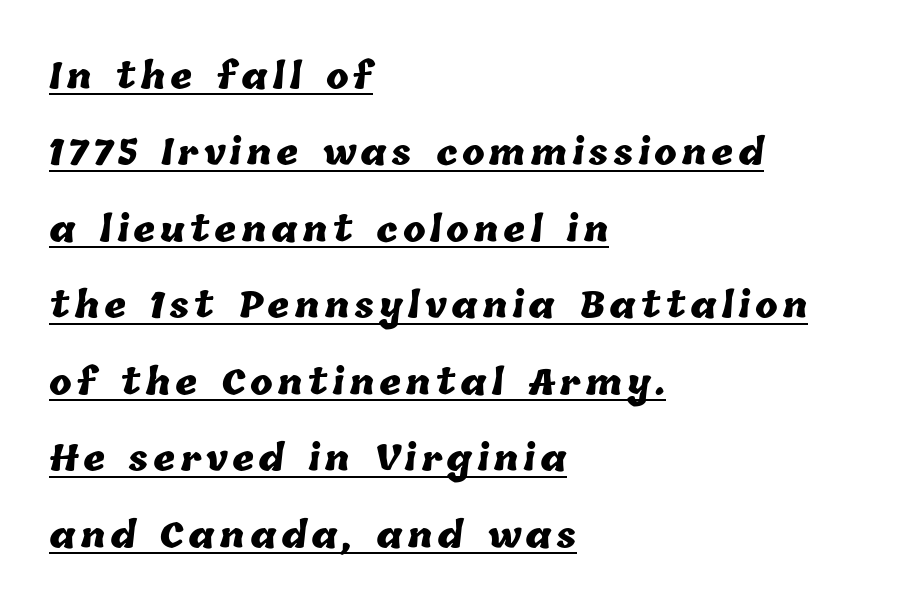
The image shows 34 px heavy type; set left-aligned, loose line spacing (2.25x), underlined; low stroke contrast and a medium x-height.
